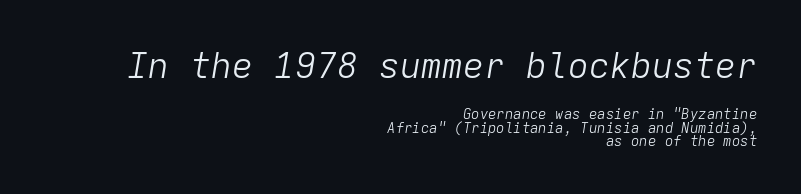
{"italic": "yes", "lean": "right", "slant_degrees": 9, "bold": "no", "weight": "light", "width": "normal", "stroke_contrast": "low", "x_height": "medium", "monospaced": "yes", "underline": "no", "align": "right", "line_spacing": "tight", "line_spacing_ratio": 0.95, "letter_spacing": "normal", "letter_spacing_em": 0.0, "larger_block": "first", "size_ratio": 2.5, "glyph_px": 35}
